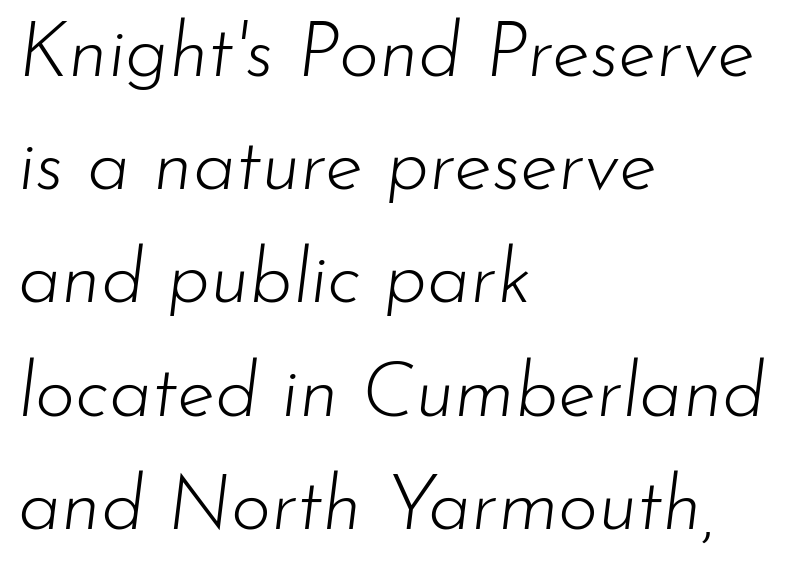
The image shows 77 px light type, italic (leaning right); set left-aligned, normal line spacing (1.47x), normal letter spacing, not underlined; low stroke contrast and a small x-height.
